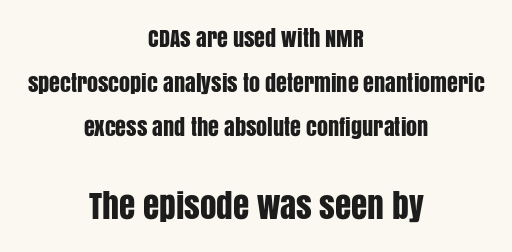
{"serif": "no", "italic": "no", "width": "condensed", "stroke_contrast": "low", "x_height": "large", "monospaced": "no", "underline": "no", "align": "center", "line_spacing": "loose", "line_spacing_ratio": 2.03, "letter_spacing": "normal", "letter_spacing_em": 0.0, "larger_block": "second", "size_ratio": 1.5, "glyph_px": 33}
